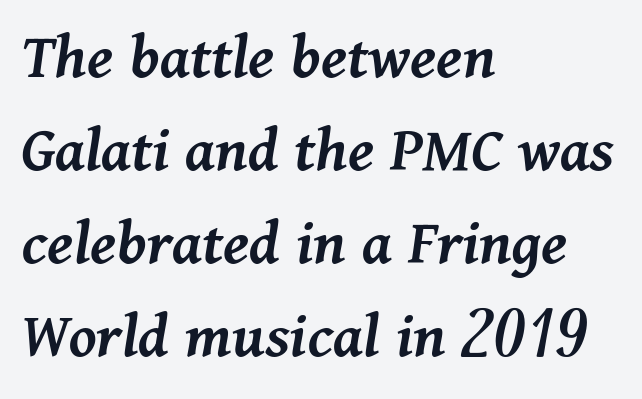
A typesetter would call this leading conventional body-copy spacing. A typesetter would call this proportional, since set widths differ per character. Style check: oblique. The specimen omits any rule beneath the text block's lines. The characters look somewhat weighty, a semibold short of true bold. Each word holds together tightly as a unit, with standard inter-letter gaps.
